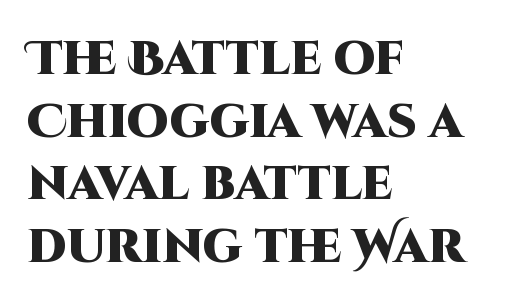
Compared with typical body copy, the letter spacing here is the same. Leading matches the norm, producing a regular column. Grotesque or geometric, the face here clearly has no serifs. Quick note: underline off. A dark, heavy texture on the line: the type is bold. Quick note: not italic, upright.
